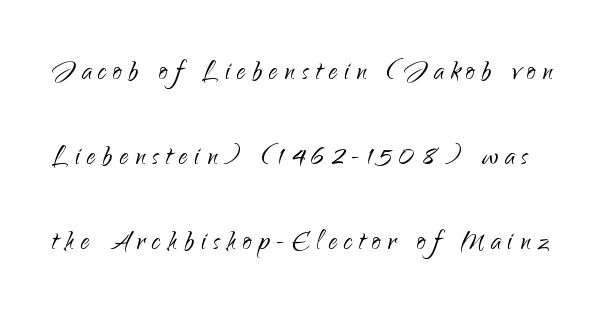
Heaviness? Minimal to ordinary, like unemphasized prose. Looks like regular typesetting: each glyph gets only the width it needs. The area under the type is left untouched. Words appear elongated and porous because spacing is wide. Typographically, this falls in the sans-serif category.
